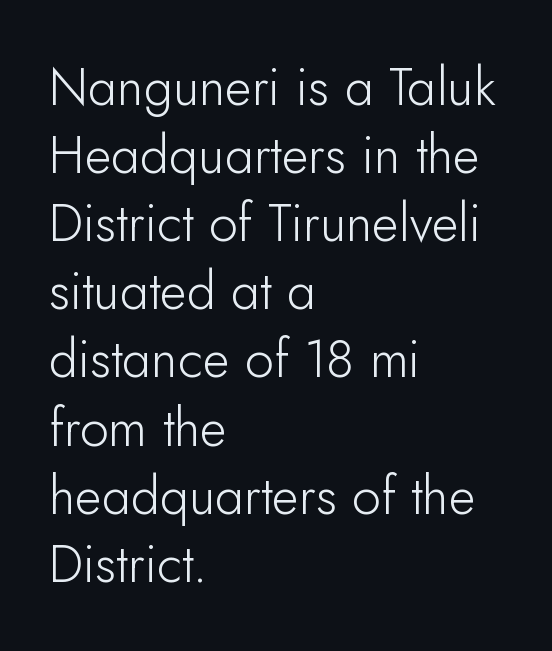
Q: Is the text bold? A: No.
Q: Is the text italic (slanted)? A: No, it is upright.
Q: Is the typeface a serif or a sans-serif typeface? A: Sans-serif.
Q: Is the text underlined? A: No.
Q: How is the paragraph aligned? A: Left-aligned.
Q: Is the spacing between letters normal or unusually wide? A: Normal.
Q: Is the spacing between lines tight, normal or loose? A: Normal.
Q: Width (condensed, normal, or wide)? A: Normal.
Q: Stroke contrast? A: Low.
Q: x-height? A: Small.
Q: Monospaced? A: No.
